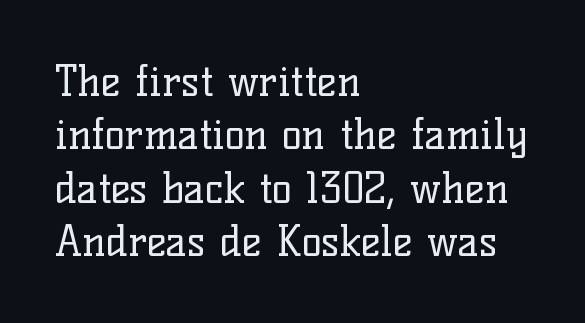
The image shows 42 px regular-weight serif type, upright; set left-aligned, normal line spacing (1.27x), normal letter spacing, not underlined; low stroke contrast and a medium x-height.
